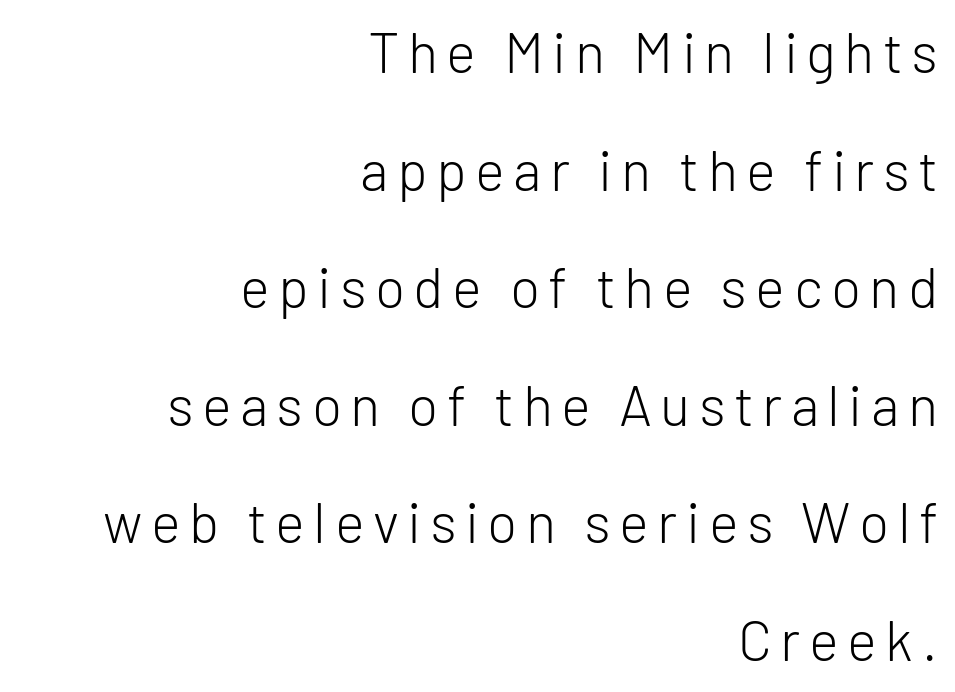
{"serif": "no", "italic": "no", "bold": "no", "weight": "light", "width": "normal", "stroke_contrast": "low", "x_height": "medium", "monospaced": "no", "underline": "no", "align": "right", "line_spacing": "loose", "line_spacing_ratio": 2.1, "glyph_px": 56}
